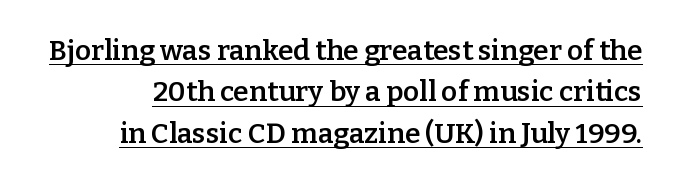
Q: Is the text bold? A: Semi-bold.
Q: Is the text italic (slanted)? A: No, it is upright.
Q: Is the typeface a serif or a sans-serif typeface? A: Serif.
Q: Is the text underlined? A: Yes.
Q: Is the spacing between letters normal or unusually wide? A: Normal.
Q: Is the spacing between lines tight, normal or loose? A: Normal.
Q: Width (condensed, normal, or wide)? A: Normal.
Q: Stroke contrast? A: Low.
Q: x-height? A: Medium.
Q: Monospaced? A: No.
